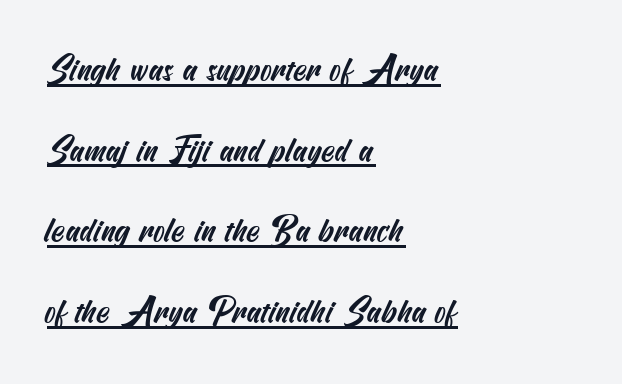
The image shows 34 px condensed sans-serif type; set left-aligned, loose line spacing (2.37x), normal letter spacing, underlined; medium stroke contrast and a small x-height.
